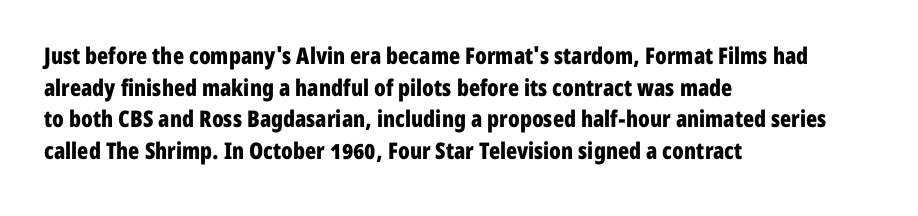
{"italic": "no", "bold": "yes", "underline": "no", "align": "left", "line_spacing": "normal", "line_spacing_ratio": 1.38, "letter_spacing": "normal", "letter_spacing_em": 0.0, "glyph_px": 23}
